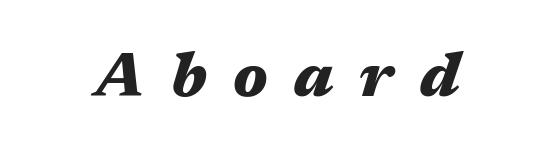
Q: Is the text bold? A: Yes.
Q: Is the text italic (slanted)? A: Yes, it leans right by about 17 degrees.
Q: Is the text underlined? A: No.
Q: Is the spacing between letters normal or unusually wide? A: Unusually wide.
Q: Width (condensed, normal, or wide)? A: Wide.
Q: Stroke contrast? A: Medium.
Q: x-height? A: Medium.
Q: Monospaced? A: No.
